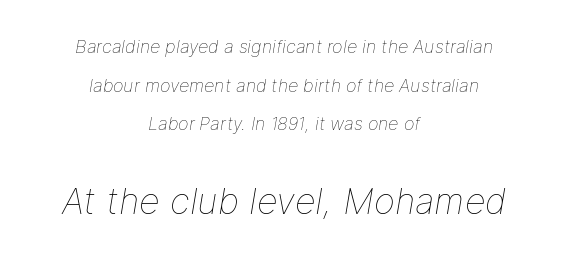
The image shows 36 px thin type, italic (leaning right); set centered, loose line spacing (2.14x), normal letter spacing, not underlined; the second (bottom) block is 2.0x larger; low stroke contrast and a medium x-height.
